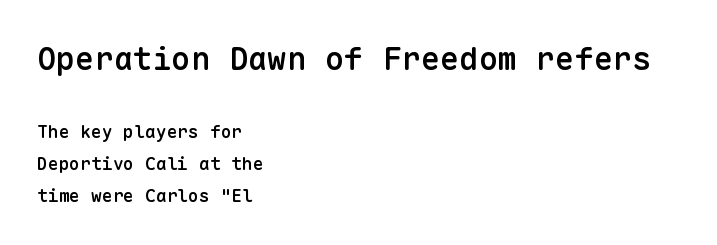
Q: Is the text bold? A: Semi-bold.
Q: Is the text italic (slanted)? A: No, it is upright.
Q: Is the typeface a serif or a sans-serif typeface? A: Sans-serif.
Q: Is the text underlined? A: No.
Q: How is the paragraph aligned? A: Left-aligned.
Q: Is the spacing between letters normal or unusually wide? A: Normal.
Q: Which block of text is set in a larger size, the first (top) or the second (bottom)? A: The first (top) one.
Q: Width (condensed, normal, or wide)? A: Normal.
Q: Stroke contrast? A: Low.
Q: x-height? A: Medium.
Q: Monospaced? A: Yes.
